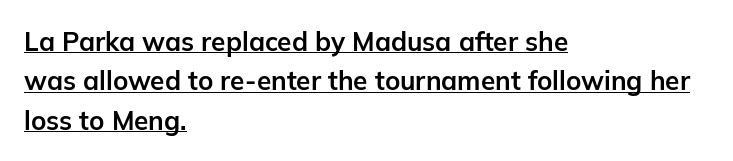
{"italic": "no", "bold": "yes", "underline": "yes", "align": "left", "line_spacing": "normal", "line_spacing_ratio": 1.51, "letter_spacing": "normal", "letter_spacing_em": 0.0, "glyph_px": 26}
